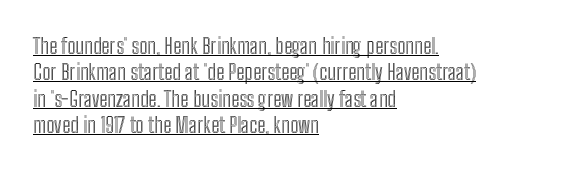
The image shows 21 px text type, upright; set left-aligned, normal line spacing (1.26x), normal letter spacing, underlined.
